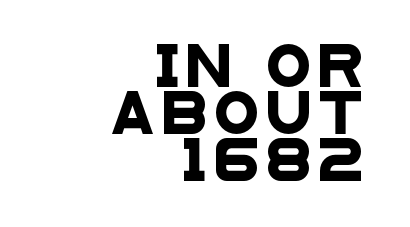
{"serif": "no", "width": "wide", "stroke_contrast": "low", "x_height": "large", "monospaced": "no", "underline": "no", "align": "right", "line_spacing": "tight", "line_spacing_ratio": 1.15, "glyph_px": 41}
